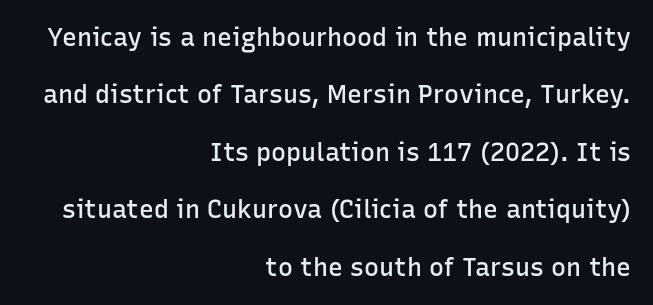
{"italic": "no", "bold": "semi", "underline": "no", "align": "right", "line_spacing": "loose", "line_spacing_ratio": 2.3, "letter_spacing": "normal", "letter_spacing_em": 0.0, "glyph_px": 25}
